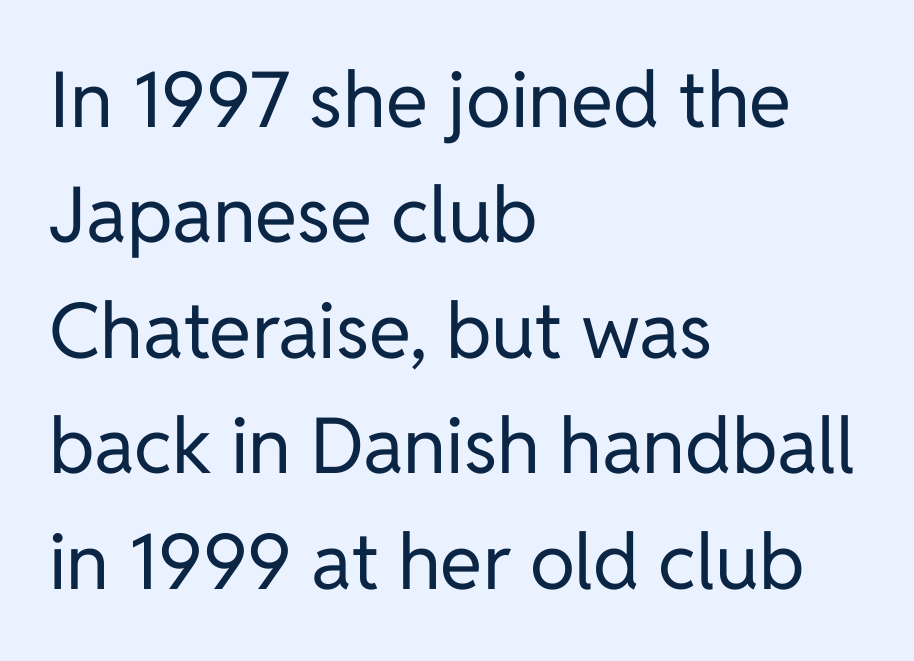
The image shows 77 px regular-weight sans-serif type, upright; set left-aligned, normal line spacing (1.5x), normal letter spacing, not underlined; low stroke contrast and a medium x-height.
